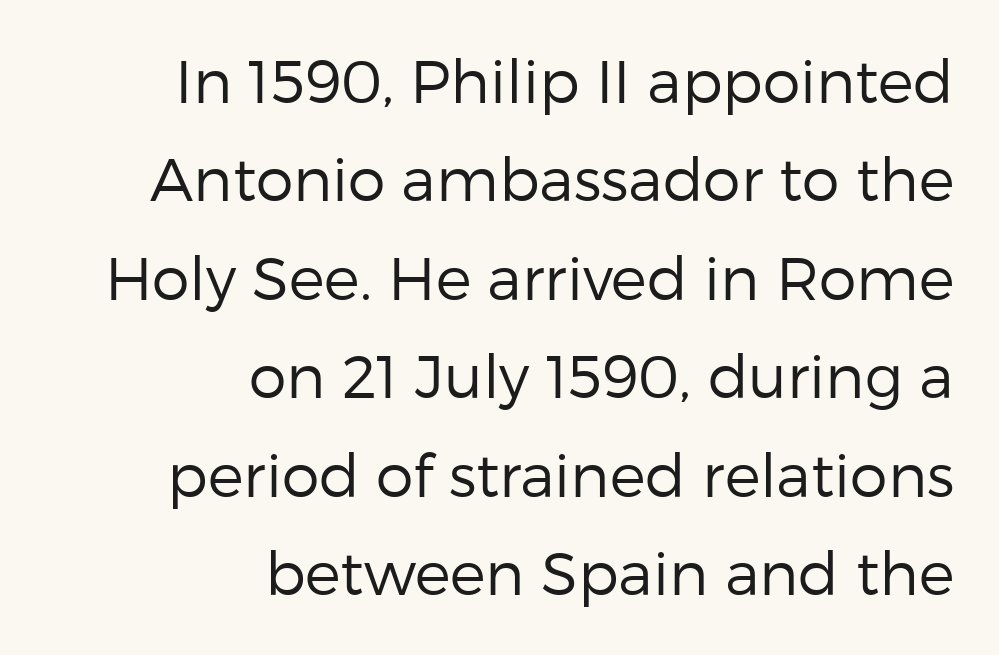
Q: Is the text bold? A: No.
Q: Is the text italic (slanted)? A: No, it is upright.
Q: Is the typeface a serif or a sans-serif typeface? A: Sans-serif.
Q: Is the text underlined? A: No.
Q: How is the paragraph aligned? A: Right-aligned.
Q: Is the spacing between letters normal or unusually wide? A: Normal.
Q: Is the spacing between lines tight, normal or loose? A: Normal.
Q: Width (condensed, normal, or wide)? A: Normal.
Q: Stroke contrast? A: Low.
Q: x-height? A: Medium.
Q: Monospaced? A: No.
